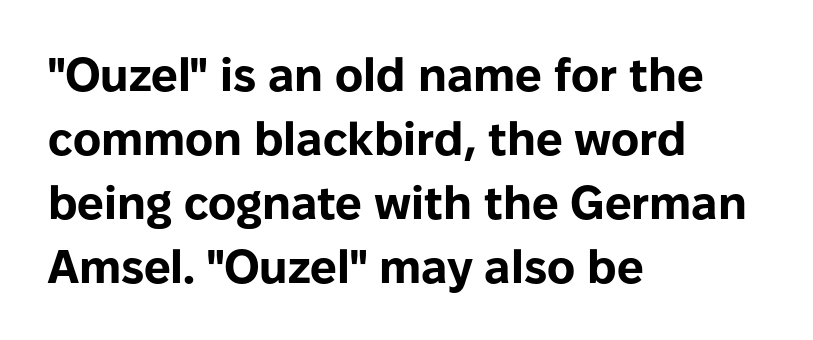
The image shows 47 px bold sans-serif type, upright; set left-aligned, normal line spacing (1.36x), normal letter spacing, not underlined; low stroke contrast and a medium x-height.
